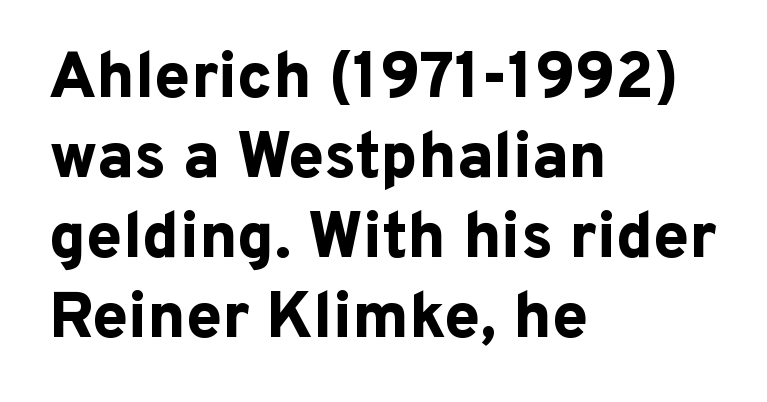
Q: Is the text bold? A: Yes.
Q: Is the text italic (slanted)? A: No, it is upright.
Q: Is the typeface a serif or a sans-serif typeface? A: Sans-serif.
Q: Is the text underlined? A: No.
Q: How is the paragraph aligned? A: Left-aligned.
Q: Is the spacing between letters normal or unusually wide? A: Normal.
Q: Is the spacing between lines tight, normal or loose? A: Normal.
Q: Width (condensed, normal, or wide)? A: Normal.
Q: Stroke contrast? A: Low.
Q: x-height? A: Medium.
Q: Monospaced? A: No.
